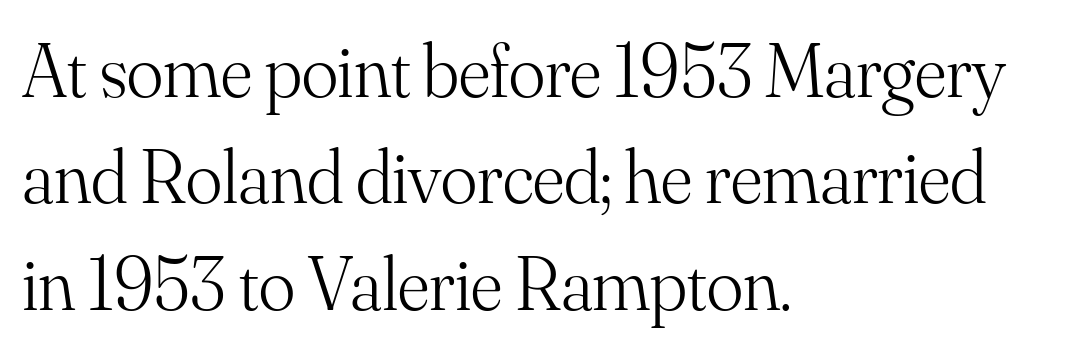
{"serif": "yes", "italic": "no", "bold": "no", "weight": "light", "width": "normal", "stroke_contrast": "medium", "x_height": "small", "monospaced": "no", "underline": "no", "align": "left", "line_spacing": "normal", "line_spacing_ratio": 1.4, "letter_spacing": "normal", "letter_spacing_em": 0.0, "glyph_px": 76}
